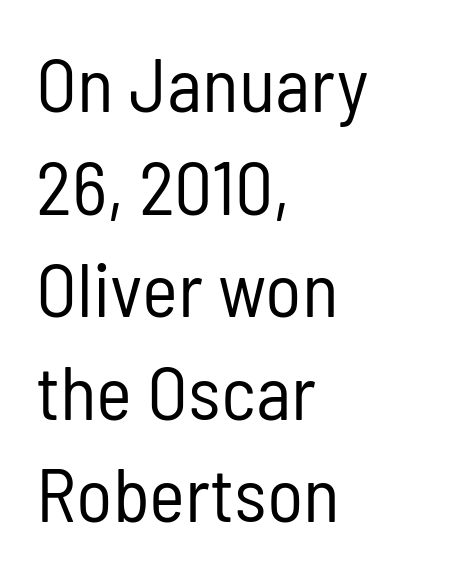
The letters advance in unequal steps, a hallmark of proportional type. This is not heavy type; no bold has been used. In terms of posture, this sample is upright. Look at the bottom of the vertical strokes: they stop flat, with no serifs.
